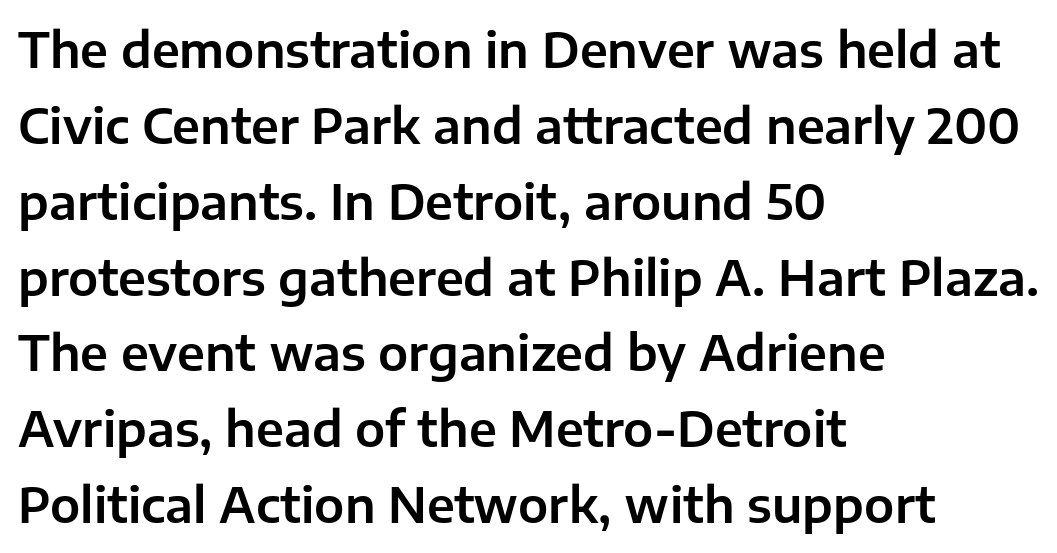
The image shows 48 px sans-serif type, upright; set left-aligned, normal line spacing (1.58x), normal letter spacing, not underlined; low stroke contrast and a medium x-height.
